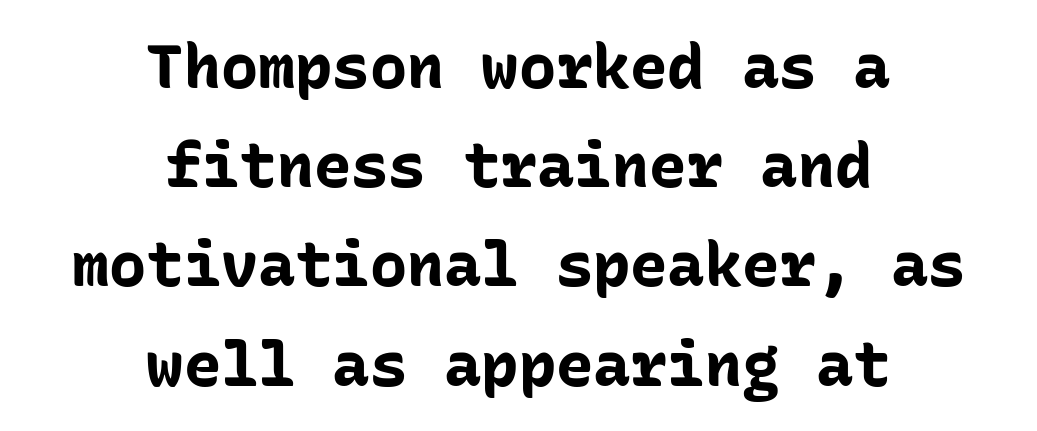
{"serif": "no", "italic": "no", "bold": "yes", "weight": "bold", "width": "normal", "stroke_contrast": "low", "x_height": "medium", "monospaced": "yes", "underline": "no", "align": "center", "line_spacing": "normal", "line_spacing_ratio": 1.6, "letter_spacing": "normal", "letter_spacing_em": 0.0, "glyph_px": 62}
